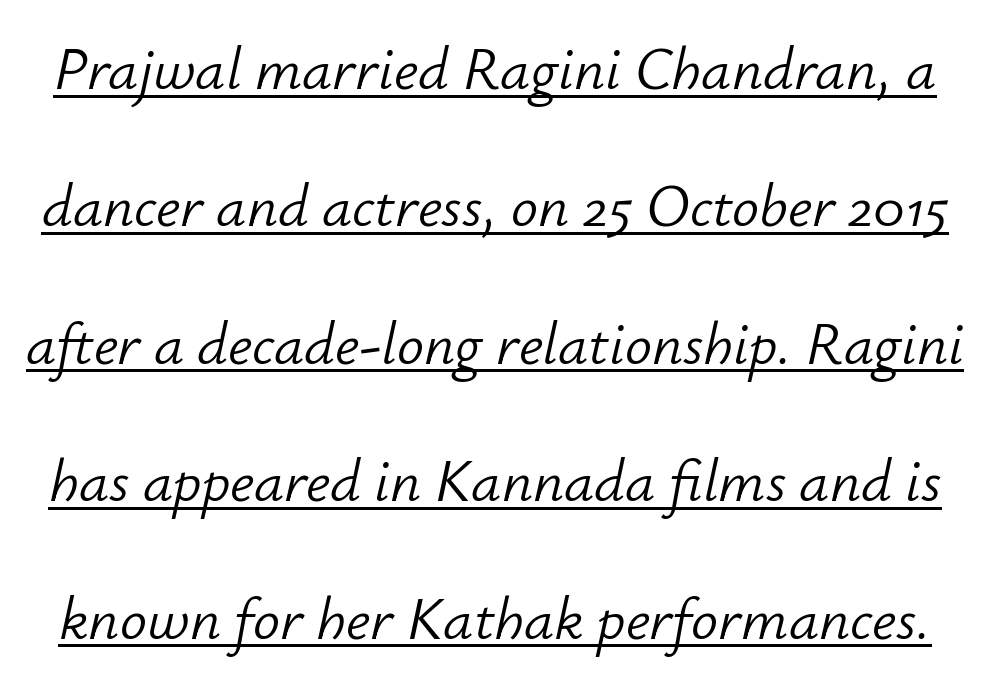
The image shows 60 px light type, italic (leaning right); set loose line spacing (2.29x), normal letter spacing, underlined; low stroke contrast and a small x-height.
